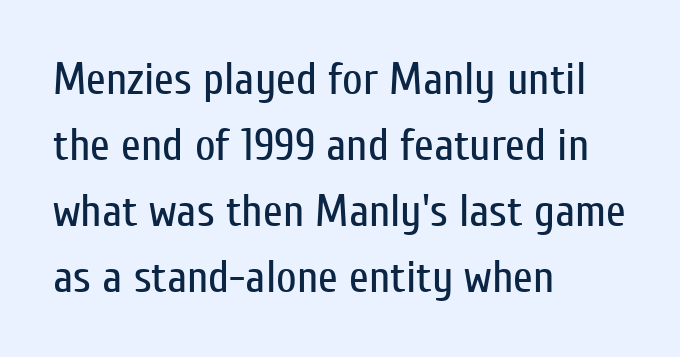
The image shows 45 px regular-weight, condensed sans-serif type, upright; set left-aligned, normal line spacing (1.47x), normal letter spacing, not underlined; low stroke contrast and a medium x-height.
